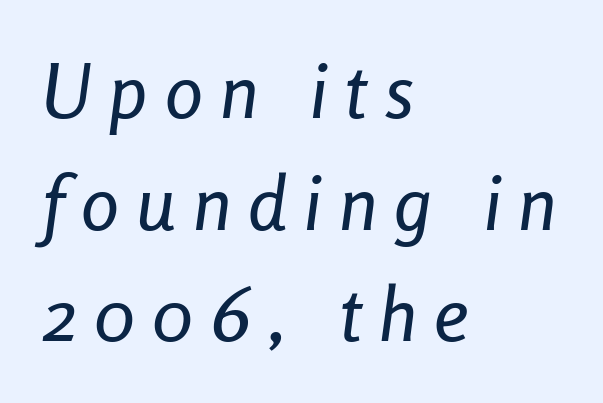
Q: Is the text italic (slanted)? A: Yes, it leans right by about 8 degrees.
Q: Is the text underlined? A: No.
Q: How is the paragraph aligned? A: Left-aligned.
Q: Is the spacing between letters normal or unusually wide? A: Unusually wide.
Q: Is the spacing between lines tight, normal or loose? A: Normal.
Q: Width (condensed, normal, or wide)? A: Condensed.
Q: Stroke contrast? A: Low.
Q: x-height? A: Medium.
Q: Monospaced? A: No.
